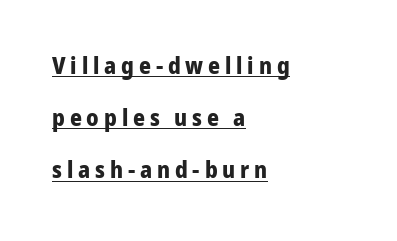
{"italic": "no", "bold": "yes", "underline": "yes", "align": "left", "line_spacing": "loose", "line_spacing_ratio": 2.27, "letter_spacing": "wide", "letter_spacing_em": 0.21, "glyph_px": 23}
